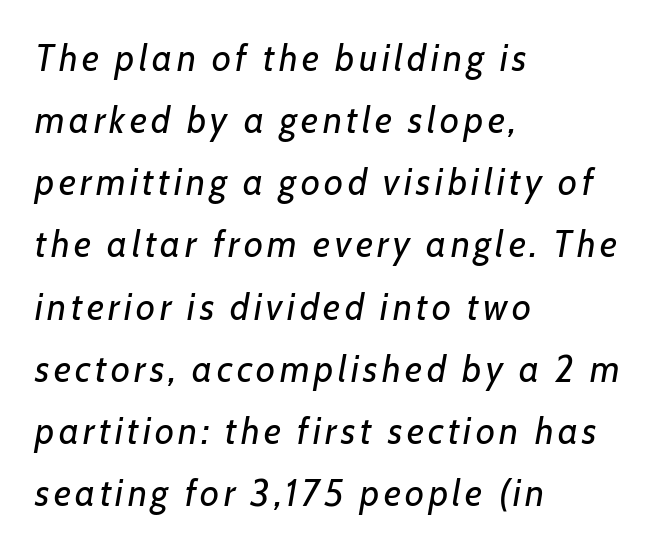
The image shows 37 px regular-weight type, italic (leaning right); set left-aligned, normal line spacing (1.68x), not underlined; low stroke contrast and a medium x-height.
